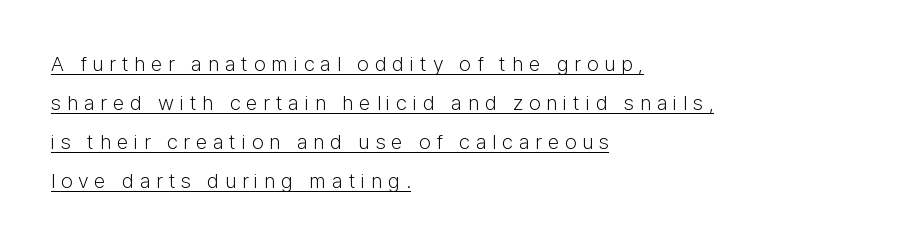
Q: Is the text bold? A: No.
Q: Is the text italic (slanted)? A: No, it is upright.
Q: Is the text underlined? A: Yes.
Q: How is the paragraph aligned? A: Left-aligned.
Q: Is the spacing between letters normal or unusually wide? A: Unusually wide.
